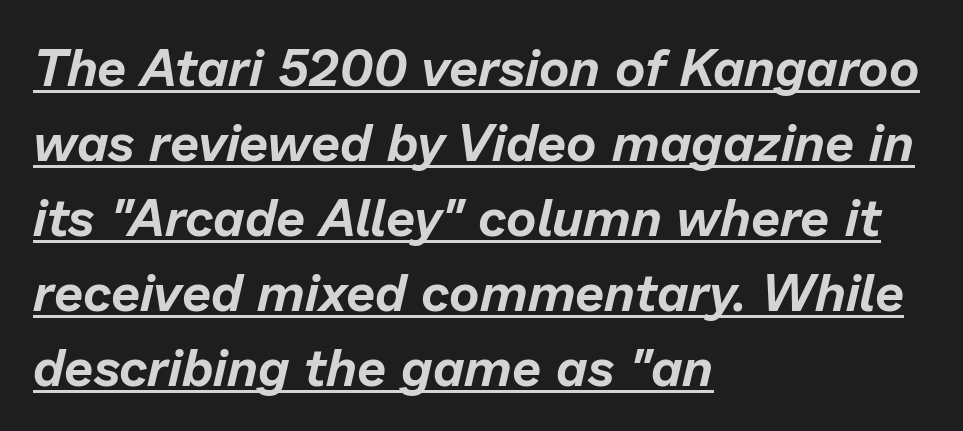
{"italic": "yes", "lean": "right", "slant_degrees": 13, "width": "normal", "stroke_contrast": "low", "x_height": "medium", "monospaced": "no", "underline": "yes", "align": "left", "line_spacing": "normal", "line_spacing_ratio": 1.44, "letter_spacing": "normal", "letter_spacing_em": 0.0, "glyph_px": 52}
